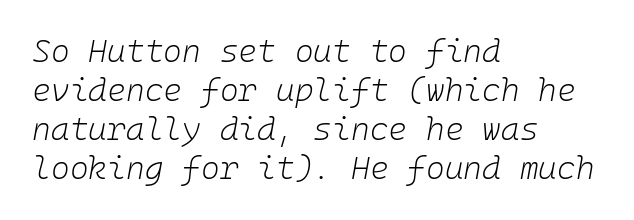
Q: Is the text bold? A: No.
Q: Is the text italic (slanted)? A: Yes, it leans right by about 10 degrees.
Q: Is the text underlined? A: No.
Q: How is the paragraph aligned? A: Left-aligned.
Q: Is the spacing between letters normal or unusually wide? A: Normal.
Q: Width (condensed, normal, or wide)? A: Normal.
Q: Stroke contrast? A: Low.
Q: x-height? A: Medium.
